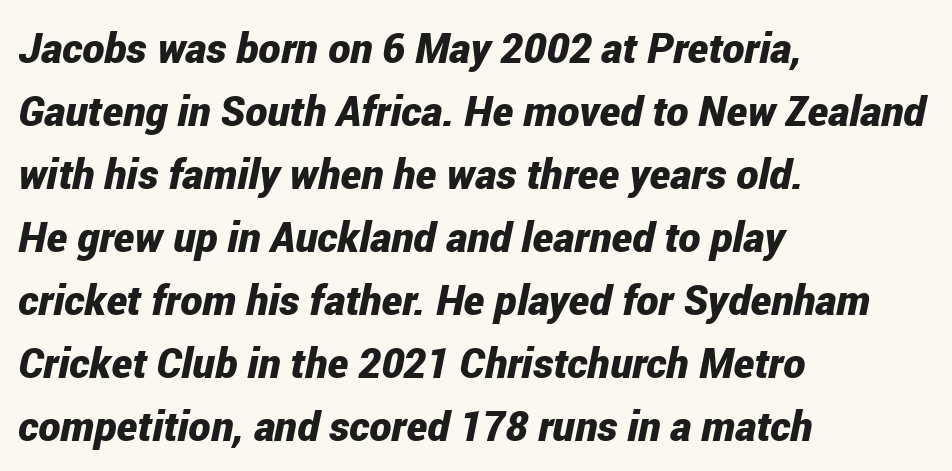
{"italic": "yes", "lean": "right", "slant_degrees": 12, "bold": "yes", "weight": "bold", "width": "condensed", "stroke_contrast": "low", "x_height": "medium", "monospaced": "no", "underline": "no", "align": "left", "line_spacing": "normal", "line_spacing_ratio": 1.5, "letter_spacing": "normal", "letter_spacing_em": 0.0, "glyph_px": 42}
